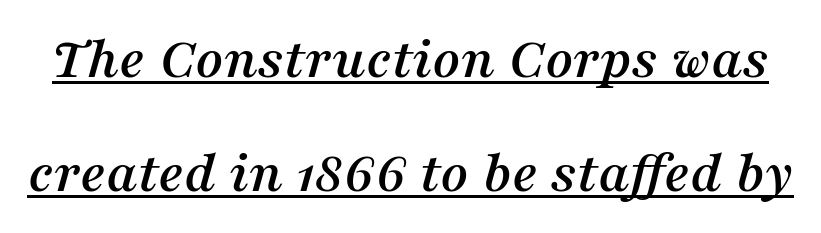
The image shows 60 px serif type, italic (leaning right); set loose line spacing (1.9x), normal letter spacing, underlined; medium stroke contrast and a medium x-height.
